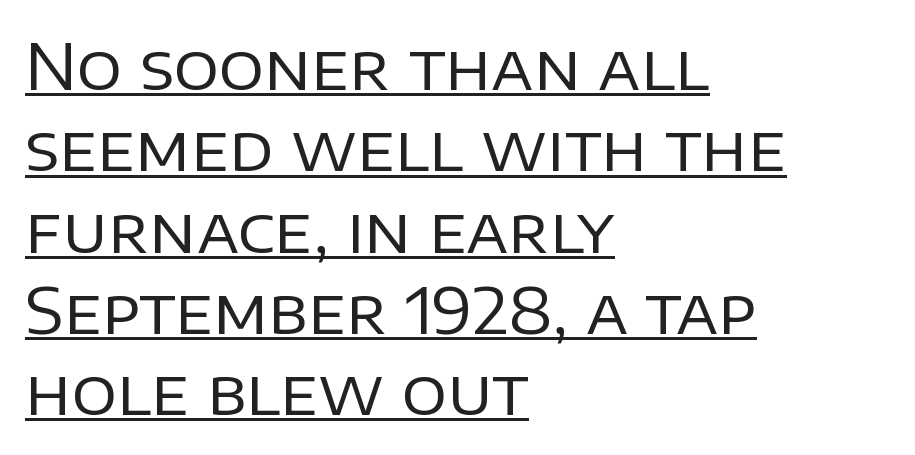
Visually the block forms a straight wall on the left and a jagged coastline on the right. The face used here appears with an underline applied. Varying glyph widths throughout — classic text-font behaviour. These lines keep a tight, regular rhythm from letter to letter. Leading: standard.
